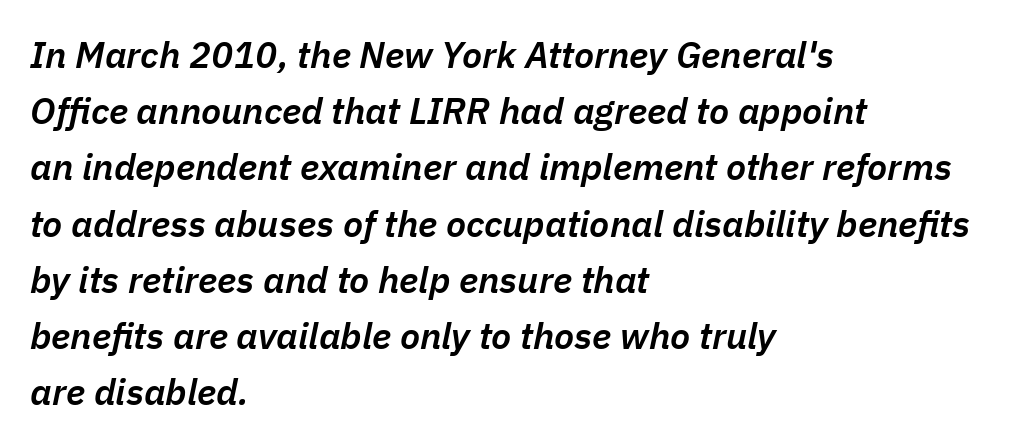
Q: Is the text bold? A: Semi-bold.
Q: Is the text italic (slanted)? A: Yes, it leans right by about 11 degrees.
Q: Is the text underlined? A: No.
Q: How is the paragraph aligned? A: Left-aligned.
Q: Is the spacing between letters normal or unusually wide? A: Normal.
Q: Is the spacing between lines tight, normal or loose? A: Normal.
Q: Width (condensed, normal, or wide)? A: Normal.
Q: Stroke contrast? A: Low.
Q: x-height? A: Medium.
Q: Monospaced? A: No.
